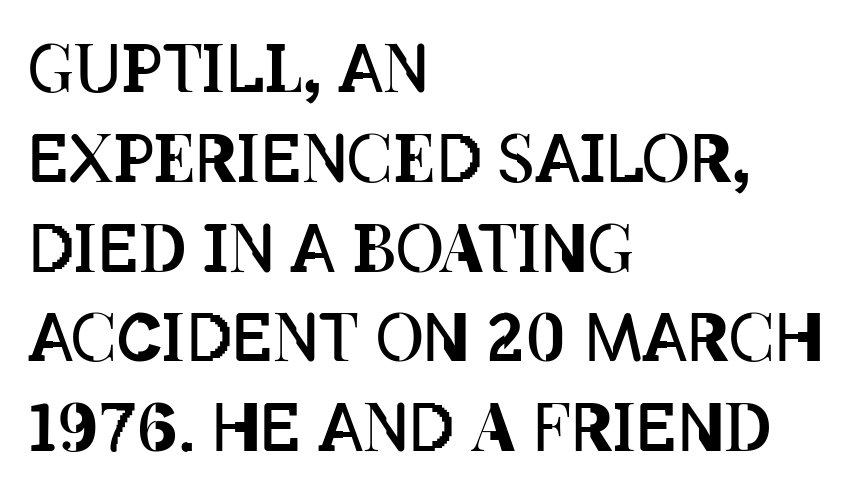
A bare baseline throughout the passage. A roman cut, with each character standing at attention. Students, note that the glyphs here touch the page at normal intervals. A classic flush-left, rag-right setting is used for this passage. The letters advance in unequal steps, a hallmark of proportional type. No extra ink here — the face is not bold.
